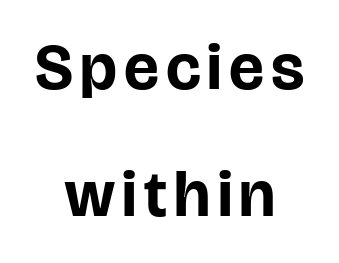
Q: Is the text bold? A: Yes.
Q: Is the text italic (slanted)? A: No, it is upright.
Q: Is the typeface a serif or a sans-serif typeface? A: Sans-serif.
Q: Is the text underlined? A: No.
Q: How is the paragraph aligned? A: Centered.
Q: Is the spacing between lines tight, normal or loose? A: Loose.
Q: Width (condensed, normal, or wide)? A: Normal.
Q: Stroke contrast? A: Low.
Q: x-height? A: Large.
Q: Monospaced? A: No.
